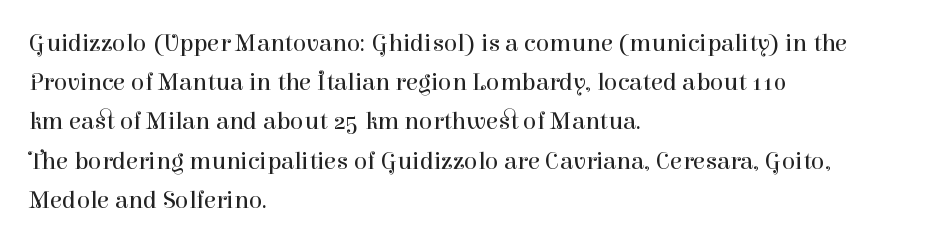
The image shows 25 px text type, upright; set left-aligned, normal line spacing (1.57x), normal letter spacing, not underlined.
